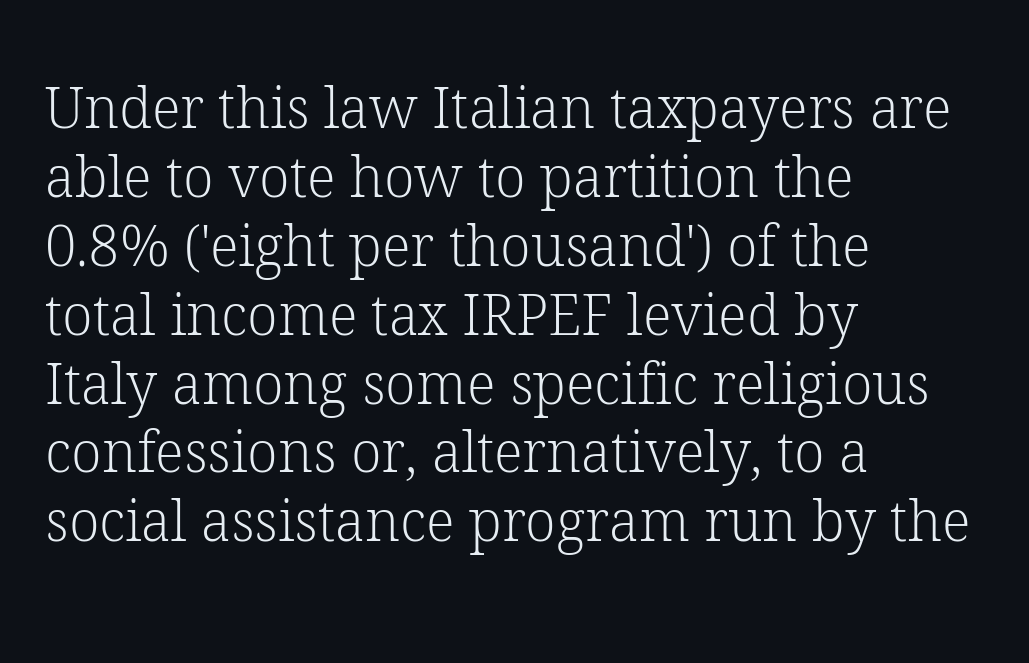
{"serif": "yes", "italic": "no", "bold": "no", "weight": "light", "width": "normal", "stroke_contrast": "low", "x_height": "medium", "monospaced": "no", "underline": "no", "align": "left", "line_spacing_ratio": 1.23, "letter_spacing": "normal", "letter_spacing_em": 0.0, "glyph_px": 56}
